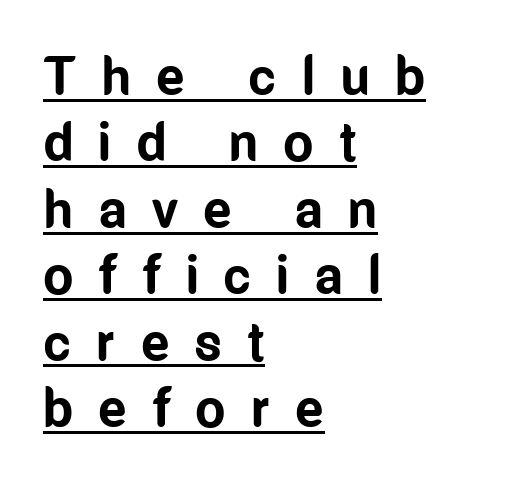
{"serif": "no", "italic": "no", "bold": "yes", "weight": "bold", "width": "condensed", "stroke_contrast": "low", "x_height": "medium", "monospaced": "no", "underline": "yes", "align": "left", "line_spacing_ratio": 1.23, "letter_spacing": "wide", "letter_spacing_em": 0.46, "glyph_px": 54}
